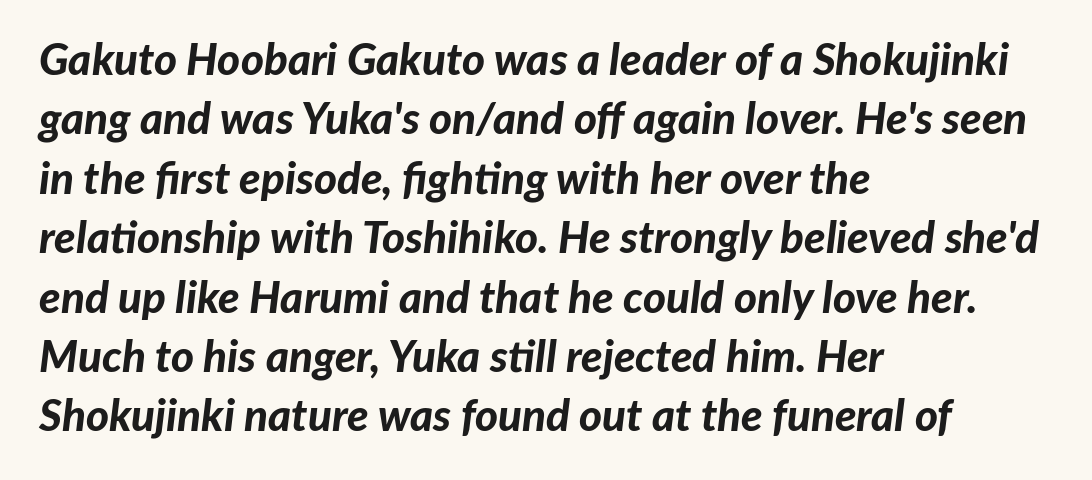
The image shows 44 px bold type, italic (leaning right); set left-aligned, normal line spacing (1.35x), normal letter spacing, not underlined; low stroke contrast and a medium x-height.
